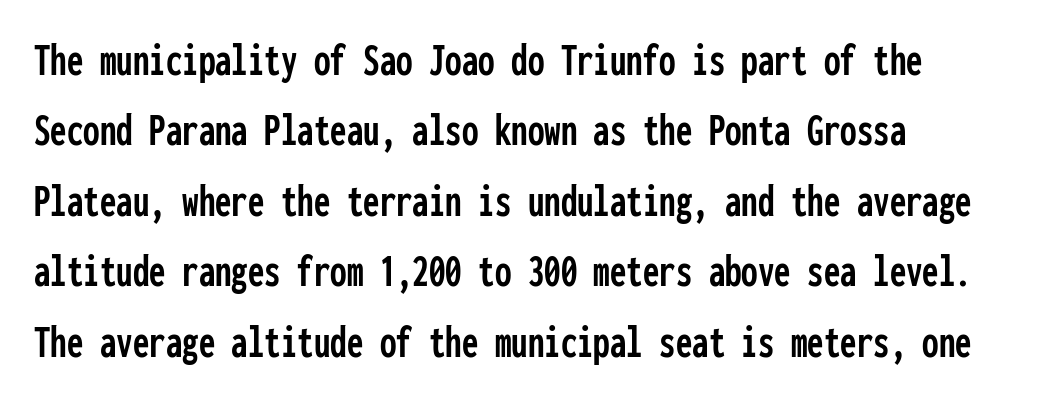
The typography opts for an upright posture over an oblique one. Students, note that the glyphs here touch the page at normal intervals. The line-height multiplier appears to be the usual default. The baseline area is clear. Note: no serifs on the glyphs.
